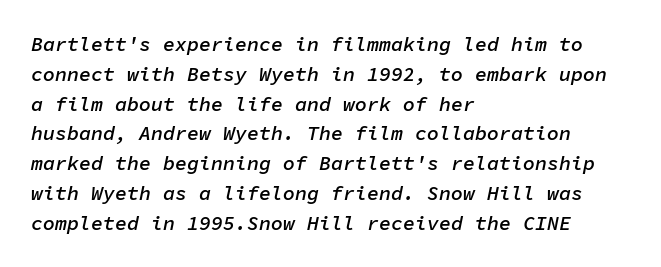
A typesetter would call this leading conventional body-copy spacing. The text block is weighted toward the left margin, trailing off unevenly rightward. You could call the tracking neutral — neither tight nor loose. On the weight axis this lands at semibold, roughly 600. The strip under each line holds only bare page. There's an unmistakable incline to the writing here.
